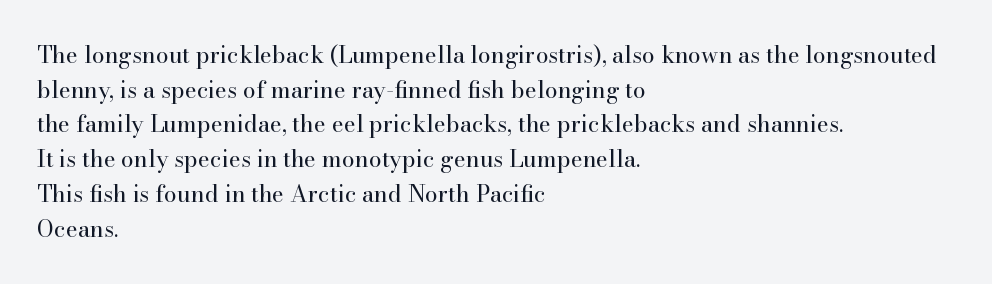
Vertical strokes here are truly vertical. Is the block centered? No — it sits flush against the left margin. Standard letterfit; no display-style spreading of the glyphs. This is not heavy type; no bold has been used.
